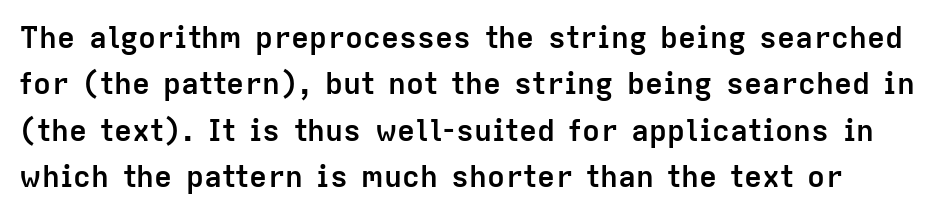
{"serif": "no", "italic": "no", "bold": "yes", "weight": "semibold", "width": "normal", "stroke_contrast": "low", "x_height": "medium", "monospaced": "no", "underline": "no", "line_spacing": "normal", "line_spacing_ratio": 1.55, "letter_spacing": "normal", "letter_spacing_em": 0.0, "glyph_px": 30}
